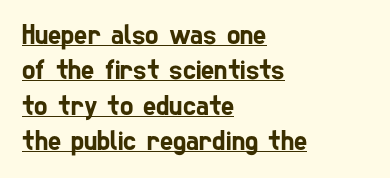
The image shows 28 px condensed sans-serif type; set left-aligned, normal line spacing (1.26x), normal letter spacing, underlined; low stroke contrast and a medium x-height.
